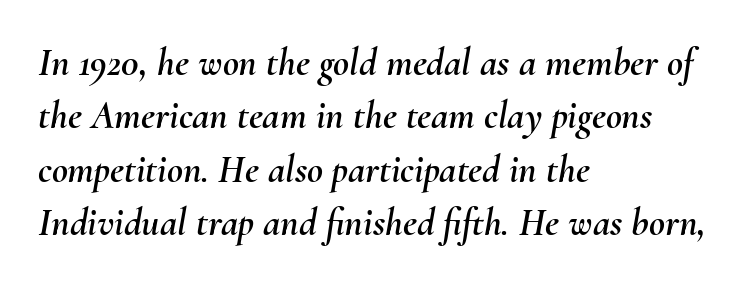
Q: Is the text italic (slanted)? A: Yes, it leans right by about 10 degrees.
Q: Is the text underlined? A: No.
Q: How is the paragraph aligned? A: Left-aligned.
Q: Is the spacing between letters normal or unusually wide? A: Normal.
Q: Is the spacing between lines tight, normal or loose? A: Normal.
Q: Width (condensed, normal, or wide)? A: Normal.
Q: Stroke contrast? A: Medium.
Q: x-height? A: Small.
Q: Monospaced? A: No.
